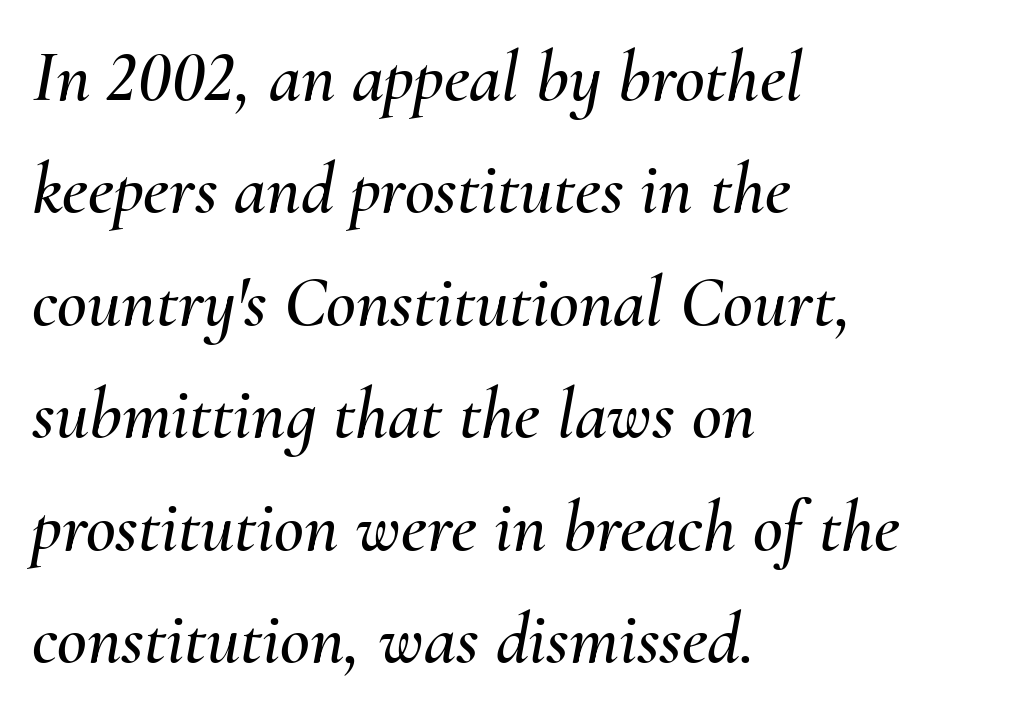
The image shows 73 px text type, italic (leaning right); set left-aligned, normal line spacing (1.54x), normal letter spacing, not underlined; medium stroke contrast and a small x-height.
